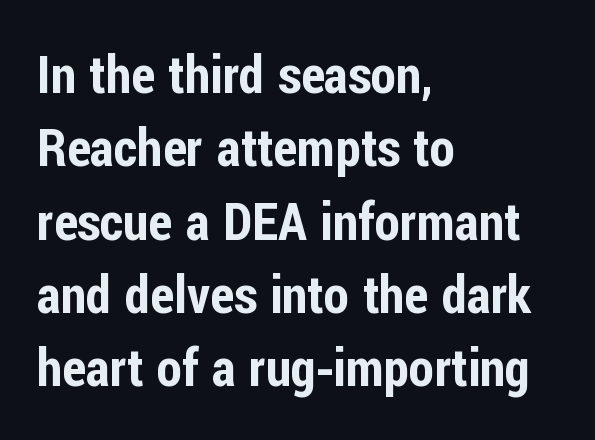
The image shows 52 px condensed sans-serif type, upright; set left-aligned, normal line spacing (1.41x), normal letter spacing, not underlined; low stroke contrast and a medium x-height.
